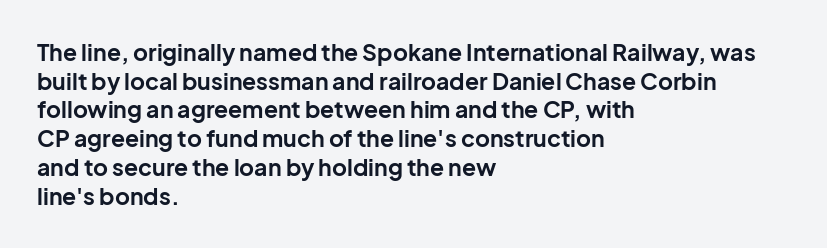
The image shows 23 px bold type, upright; set left-aligned, normal line spacing (1.25x), normal letter spacing, not underlined.
